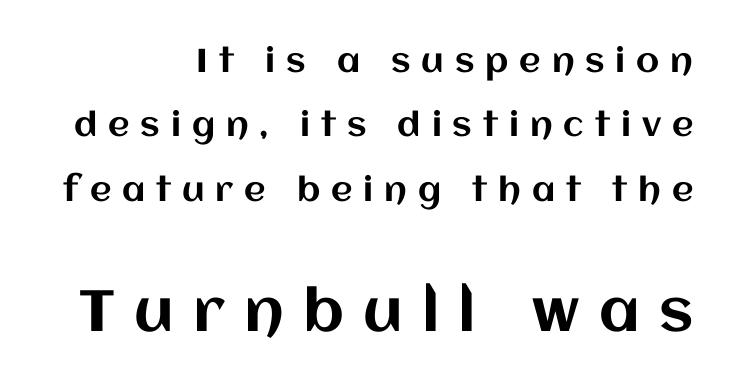
{"italic": "no", "width": "normal", "stroke_contrast": "medium", "x_height": "large", "monospaced": "no", "underline": "no", "align": "right", "line_spacing": "loose", "line_spacing_ratio": 1.95, "letter_spacing": "wide", "letter_spacing_em": 0.33, "larger_block": "second", "size_ratio": 1.76, "glyph_px": 58}
